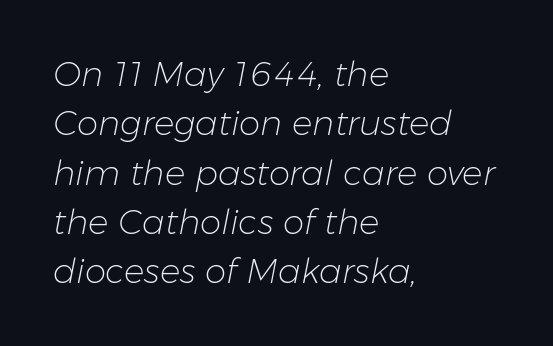
There is no visible air inserted between adjacent glyphs. These lines were composed using italics. This sample is left-justified, so line endings fall wherever the words run out. Note the varied advance widths — an 'i' is clearly narrower than an 'm'.
